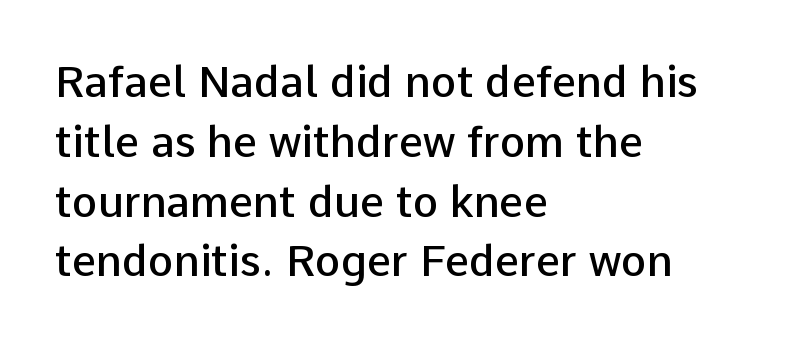
Just letters on the line, the space beneath them empty. The block of text has a typical density, with ordinary space between rows. Every stem runs plumb, perpendicular to the baseline. What stands out about the letter spacing? Nothing — it is the standard amount.
